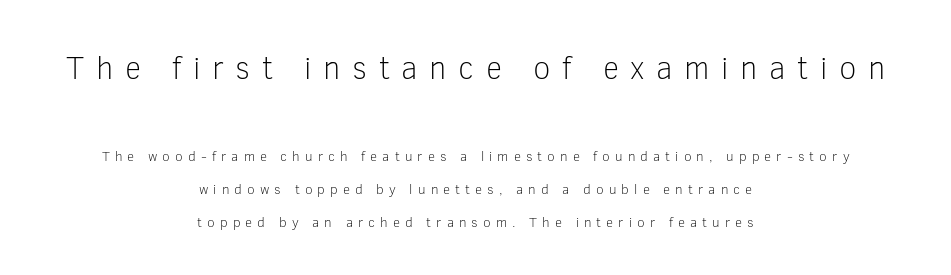
The image shows 32 px light sans-serif type, upright; set centered, loose line spacing (2.35x), unusually wide letter spacing (+0.36 em), not underlined; the first (top) block is 2.29x larger; low stroke contrast and a medium x-height.
